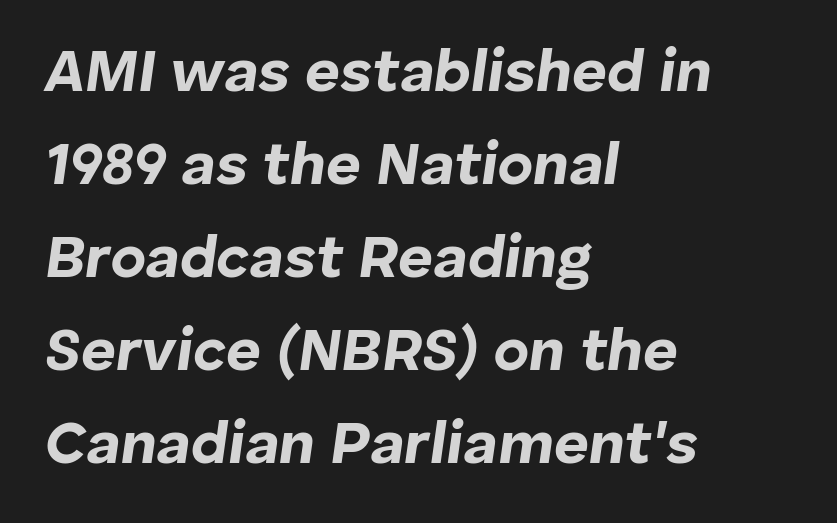
Q: Is the text bold? A: Yes.
Q: Is the text italic (slanted)? A: Yes, it leans right by about 8 degrees.
Q: Is the text underlined? A: No.
Q: How is the paragraph aligned? A: Left-aligned.
Q: Is the spacing between letters normal or unusually wide? A: Normal.
Q: Is the spacing between lines tight, normal or loose? A: Normal.
Q: Width (condensed, normal, or wide)? A: Normal.
Q: Stroke contrast? A: Low.
Q: x-height? A: Medium.
Q: Monospaced? A: No.
